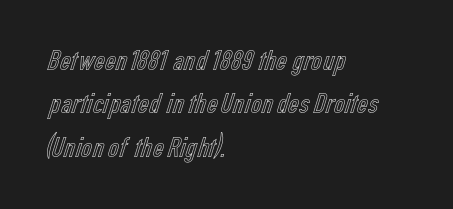
The image shows 30 px condensed type; set left-aligned, normal line spacing (1.45x), normal letter spacing, not underlined; a medium x-height.
